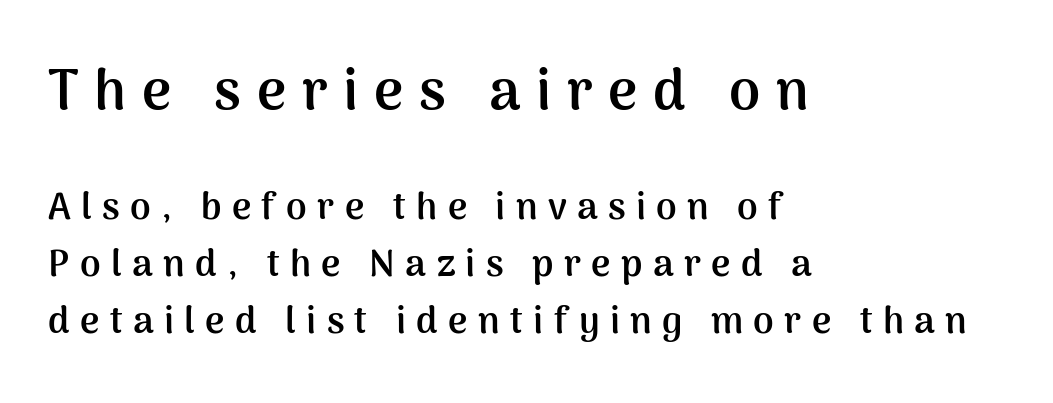
These two chunks differ in scale, with the top chunk taking the larger measure. Unlike a traditional serif, this face leaves its strokes unadorned. Note the varied advance widths — an 'i' is clearly narrower than an 'm'. Notice how the passage keeps a crisp vertical edge on the left only. This sample uses expanded letter spacing, leaving extra air between glyphs.
